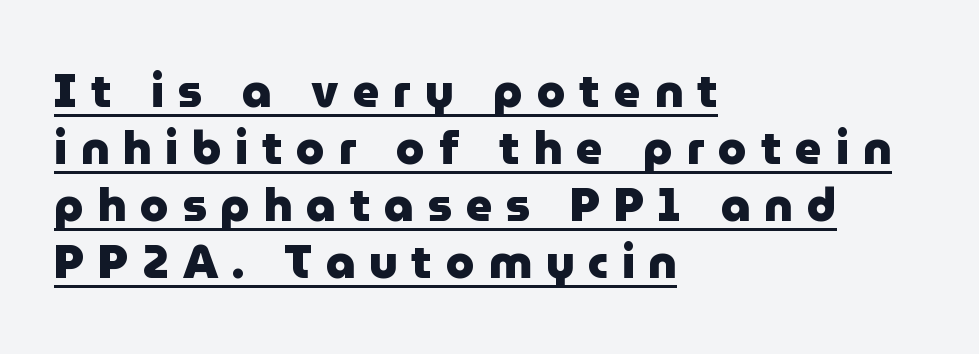
{"serif": "no", "italic": "no", "bold": "yes", "weight": "heavy", "width": "normal", "stroke_contrast": "low", "x_height": "medium", "monospaced": "no", "underline": "yes", "align": "left", "line_spacing_ratio": 1.24, "letter_spacing": "wide", "letter_spacing_em": 0.3, "glyph_px": 46}
